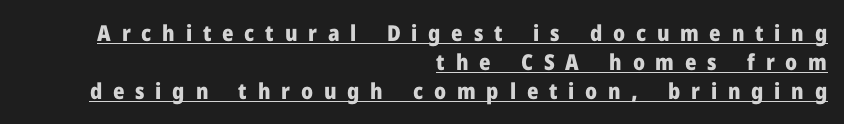
The image shows 22 px bold type, upright; set right-aligned, normal line spacing (1.32x), unusually wide letter spacing (+0.49 em), underlined.
